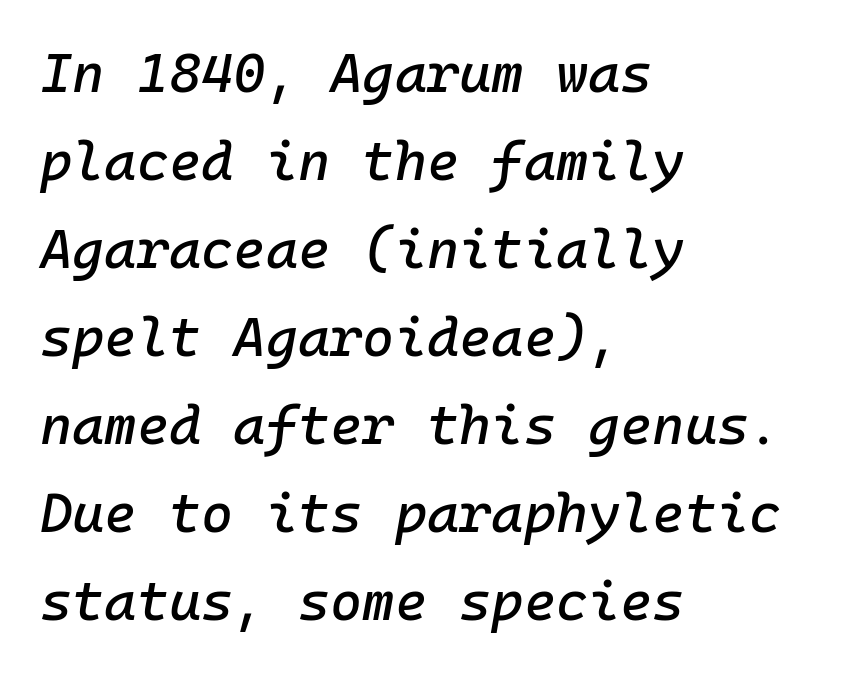
Each new line begins a customary step beneath the previous one. Compared with a centered layout, this one pins lines to the left instead. The passage shown leans; its letterforms are oblique. Every character here occupies the same horizontal width, giving the sample a typewriter-like rhythm.
